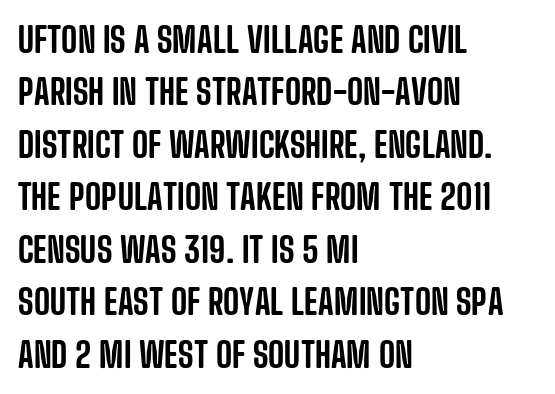
{"serif": "no", "italic": "no", "width": "condensed", "stroke_contrast": "low", "x_height": "large", "monospaced": "no", "underline": "no", "align": "left", "line_spacing": "normal", "line_spacing_ratio": 1.5, "letter_spacing": "normal", "letter_spacing_em": 0.0, "glyph_px": 35}
